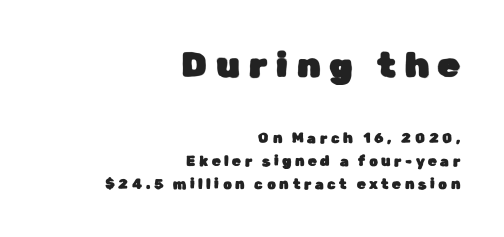
{"serif": "no", "italic": "no", "width": "normal", "stroke_contrast": "low", "x_height": "medium", "monospaced": "no", "underline": "no", "align": "right", "line_spacing": "normal", "line_spacing_ratio": 1.63, "letter_spacing": "wide", "letter_spacing_em": 0.26, "larger_block": "first", "size_ratio": 2.5, "glyph_px": 35}
